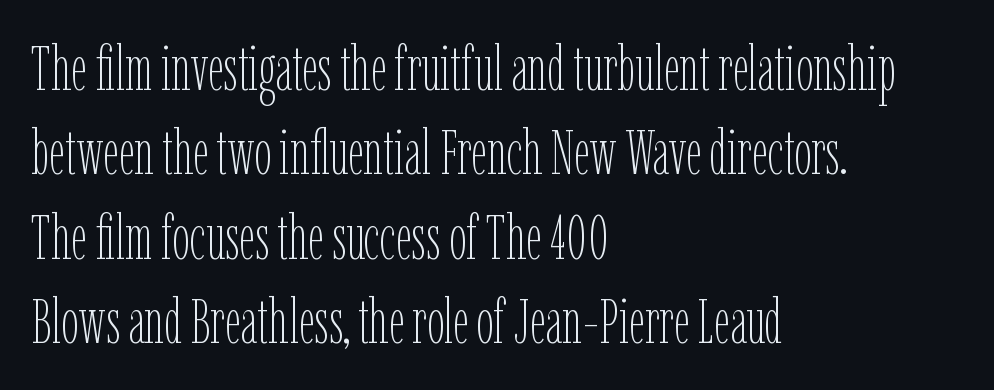
{"italic": "no", "bold": "no", "weight": "thin", "width": "condensed", "stroke_contrast": "low", "x_height": "medium", "monospaced": "no", "underline": "no", "align": "left", "line_spacing": "normal", "line_spacing_ratio": 1.36, "letter_spacing": "normal", "letter_spacing_em": 0.0, "glyph_px": 62}
